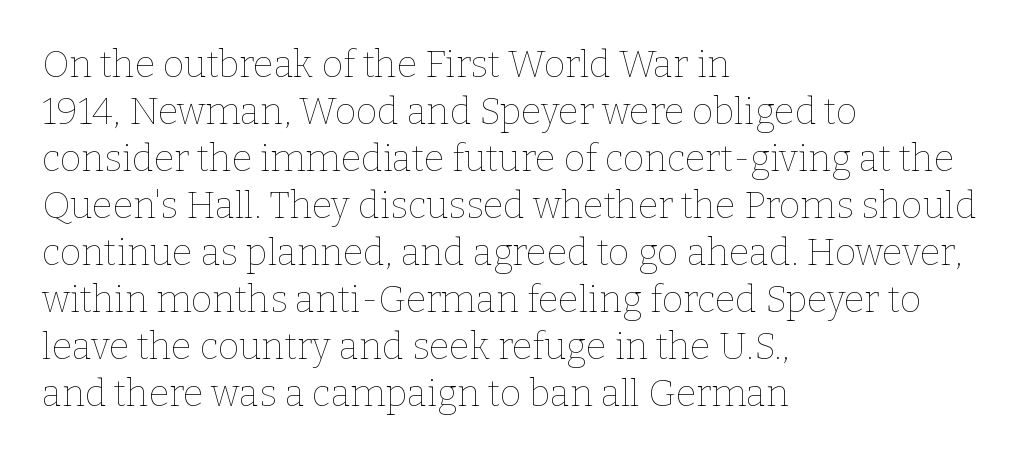
The font sits on the lighter half of the weight spectrum, regular included. The paragraph has a hard left edge and a soft right edge. The passage shown is not underscored anywhere. In terms of posture, this sample is upright. Tracking here is standard; glyphs follow each other at the usual distance.
